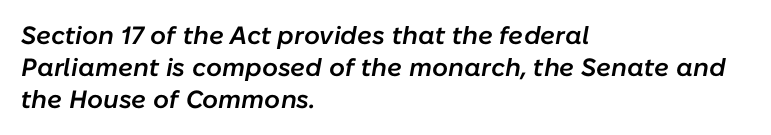
Q: Is the text bold? A: Semi-bold.
Q: Is the text italic (slanted)? A: Yes, it leans right by about 10 degrees.
Q: Is the text underlined? A: No.
Q: How is the paragraph aligned? A: Left-aligned.
Q: Is the spacing between letters normal or unusually wide? A: Normal.
Q: Is the spacing between lines tight, normal or loose? A: Normal.
